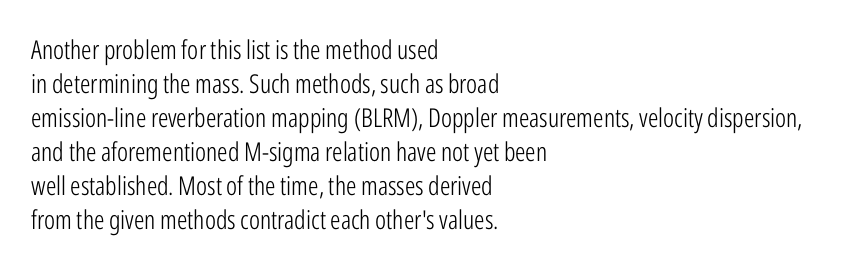
Descenders are the only things crossing below the line. All the whitespace from short lines collects on the right. Characters remain perfectly vertical along every line. The letters sit at their default tracking, neither squeezed nor spread.
